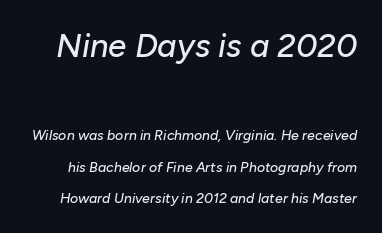
Q: Is the text italic (slanted)? A: Yes, it leans right by about 10 degrees.
Q: Is the text underlined? A: No.
Q: Is the spacing between letters normal or unusually wide? A: Normal.
Q: Is the spacing between lines tight, normal or loose? A: Loose.
Q: Which block of text is set in a larger size, the first (top) or the second (bottom)? A: The first (top) one.
Q: Width (condensed, normal, or wide)? A: Normal.
Q: Stroke contrast? A: Low.
Q: x-height? A: Medium.
Q: Monospaced? A: No.
